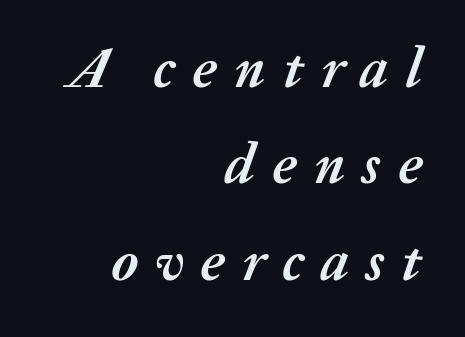
{"italic": "yes", "lean": "right", "slant_degrees": 20, "bold": "yes", "weight": "semibold", "width": "normal", "stroke_contrast": "medium", "x_height": "medium", "monospaced": "no", "underline": "no", "align": "right", "line_spacing": "normal", "line_spacing_ratio": 1.69, "letter_spacing": "wide", "letter_spacing_em": 0.3, "glyph_px": 57}
